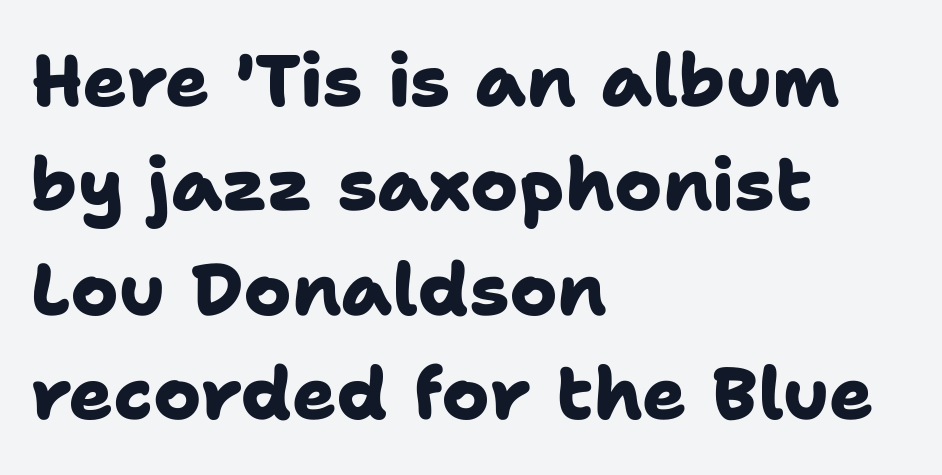
Q: Is the text bold? A: Yes.
Q: Is the typeface a serif or a sans-serif typeface? A: Sans-serif.
Q: Is the text underlined? A: No.
Q: How is the paragraph aligned? A: Left-aligned.
Q: Is the spacing between letters normal or unusually wide? A: Normal.
Q: Is the spacing between lines tight, normal or loose? A: Normal.
Q: Width (condensed, normal, or wide)? A: Normal.
Q: Stroke contrast? A: Low.
Q: x-height? A: Medium.
Q: Monospaced? A: No.
